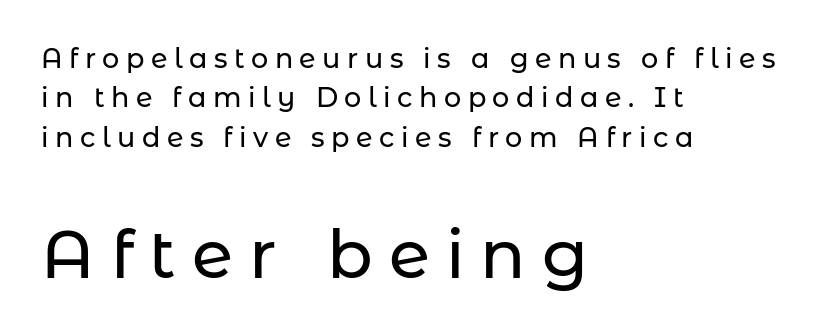
Top chunk: small. Bottom chunk: large. Is the block centered? No — it sits flush against the left margin. The designer left line spacing at the default. Rule under the text: the space is simply empty. If you drew a line through each stem, it would be perfectly vertical. Note: no serifs on the glyphs.
